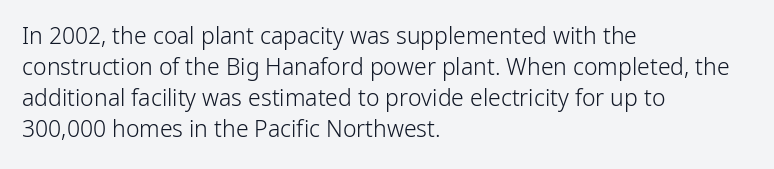
Q: Is the text bold? A: No.
Q: Is the text italic (slanted)? A: No, it is upright.
Q: Is the text underlined? A: No.
Q: How is the paragraph aligned? A: Left-aligned.
Q: Is the spacing between letters normal or unusually wide? A: Normal.
Q: Is the spacing between lines tight, normal or loose? A: Normal.
